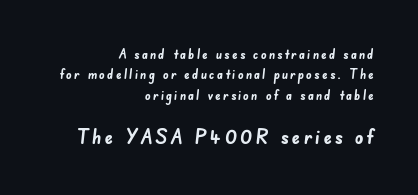
Q: Is the text bold? A: Yes.
Q: Is the text underlined? A: No.
Q: How is the paragraph aligned? A: Right-aligned.
Q: Is the spacing between lines tight, normal or loose? A: Normal.
Q: Which block of text is set in a larger size, the first (top) or the second (bottom)? A: The second (bottom) one.
